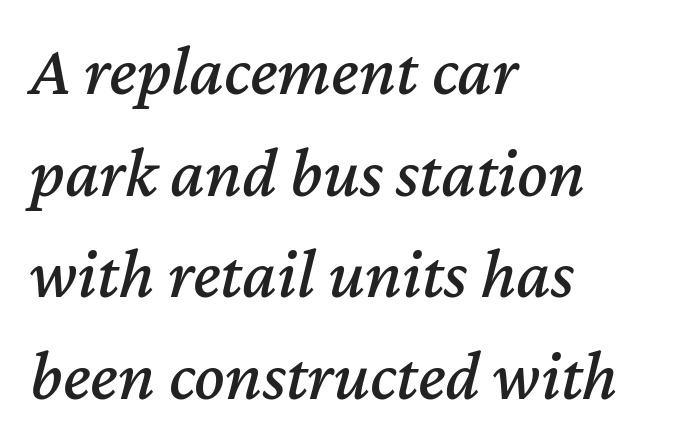
Q: Is the text italic (slanted)? A: Yes, it leans right by about 12 degrees.
Q: Is the text underlined? A: No.
Q: How is the paragraph aligned? A: Left-aligned.
Q: Is the spacing between letters normal or unusually wide? A: Normal.
Q: Is the spacing between lines tight, normal or loose? A: Normal.
Q: Width (condensed, normal, or wide)? A: Normal.
Q: Stroke contrast? A: Medium.
Q: x-height? A: Medium.
Q: Monospaced? A: No.
